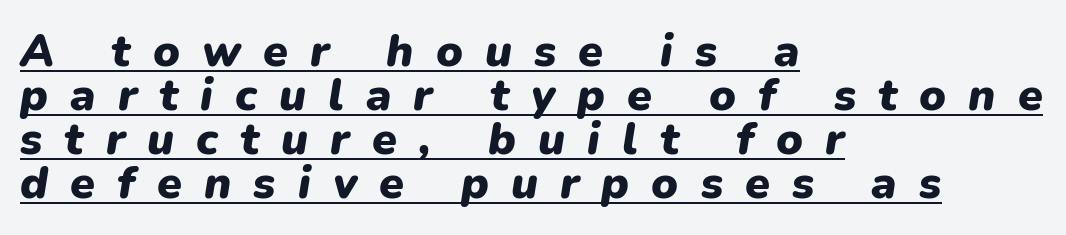
{"italic": "yes", "lean": "right", "slant_degrees": 9, "bold": "yes", "weight": "heavy", "width": "normal", "stroke_contrast": "low", "x_height": "medium", "monospaced": "no", "underline": "yes", "align": "left", "line_spacing": "tight", "line_spacing_ratio": 0.98, "letter_spacing": "wide", "letter_spacing_em": 0.49, "glyph_px": 45}
